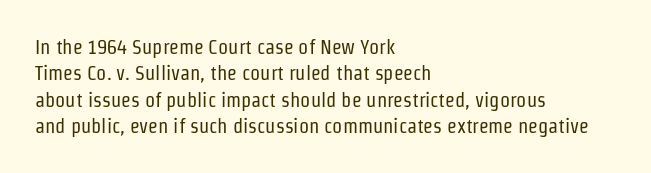
Q: Is the text bold? A: No.
Q: Is the text italic (slanted)? A: No, it is upright.
Q: Is the text underlined? A: No.
Q: How is the paragraph aligned? A: Left-aligned.
Q: Is the spacing between letters normal or unusually wide? A: Normal.
Q: Is the spacing between lines tight, normal or loose? A: Normal.
